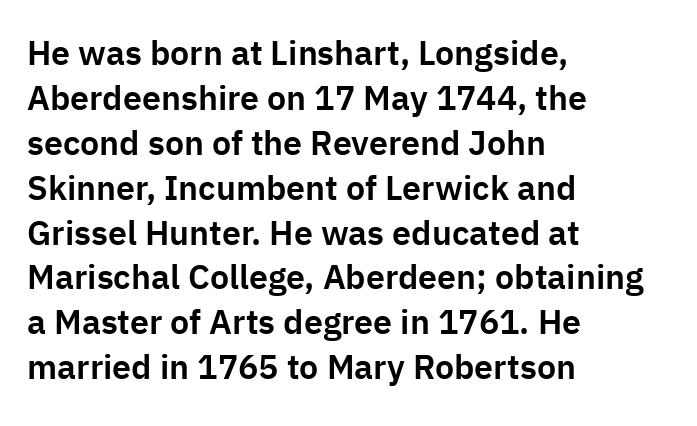
The image shows 34 px sans-serif type, upright; set left-aligned, normal line spacing (1.32x), normal letter spacing, not underlined; low stroke contrast and a medium x-height.
